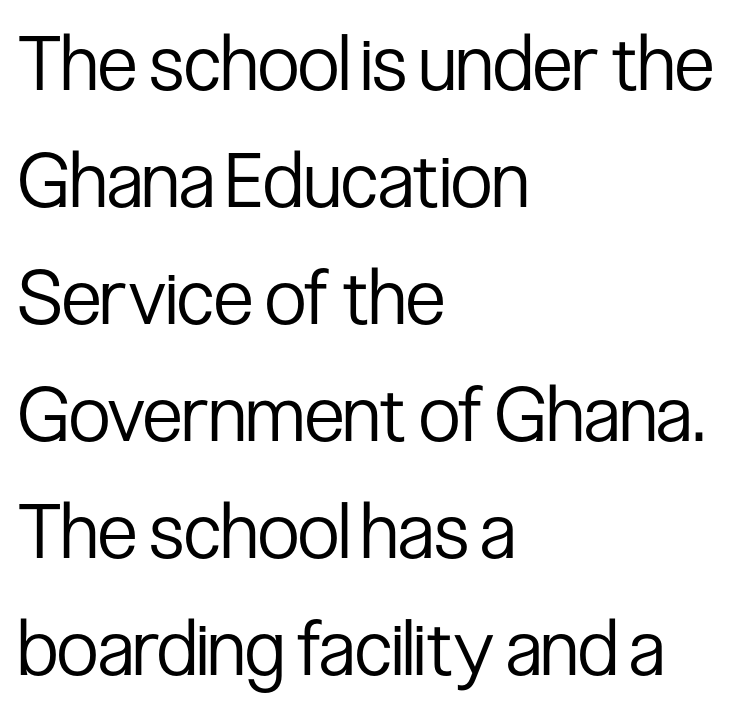
{"serif": "no", "italic": "no", "bold": "no", "weight": "regular", "width": "condensed", "stroke_contrast": "low", "x_height": "medium", "monospaced": "no", "underline": "no", "align": "left", "line_spacing": "normal", "line_spacing_ratio": 1.54, "letter_spacing": "normal", "letter_spacing_em": 0.0, "glyph_px": 76}
